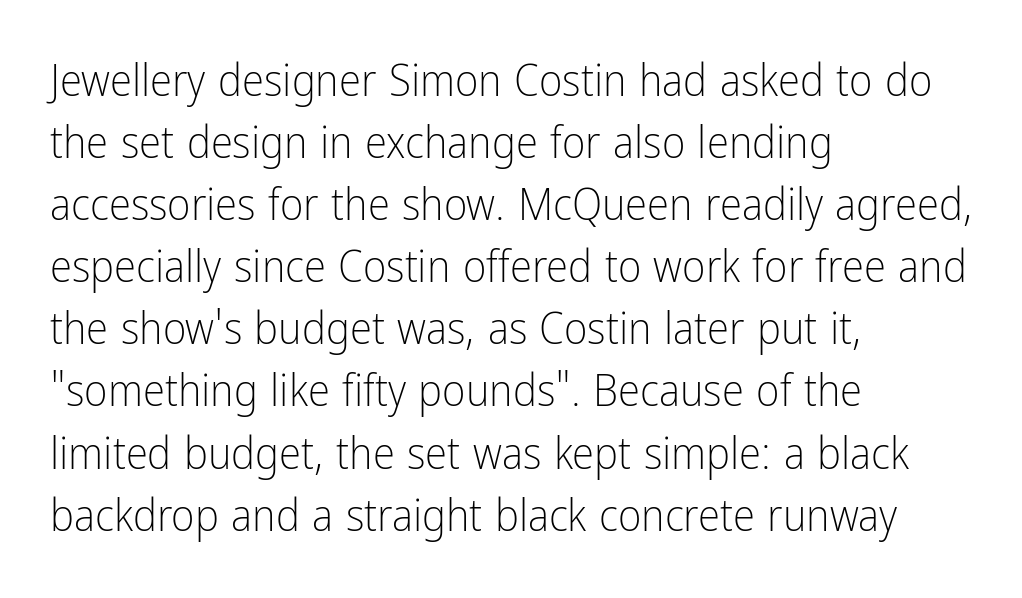
Q: Is the text bold? A: No.
Q: Is the text italic (slanted)? A: No, it is upright.
Q: Is the typeface a serif or a sans-serif typeface? A: Sans-serif.
Q: Is the text underlined? A: No.
Q: How is the paragraph aligned? A: Left-aligned.
Q: Is the spacing between letters normal or unusually wide? A: Normal.
Q: Is the spacing between lines tight, normal or loose? A: Normal.
Q: Width (condensed, normal, or wide)? A: Condensed.
Q: Stroke contrast? A: Low.
Q: x-height? A: Medium.
Q: Monospaced? A: No.
